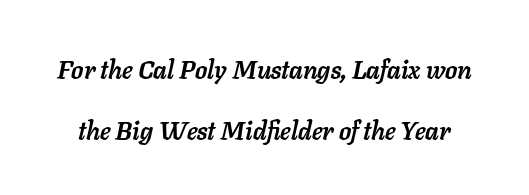
{"italic": "yes", "lean": "right", "slant_degrees": 11, "bold": "yes", "underline": "no", "line_spacing": "loose", "line_spacing_ratio": 2.44, "letter_spacing": "normal", "letter_spacing_em": 0.0, "glyph_px": 25}
